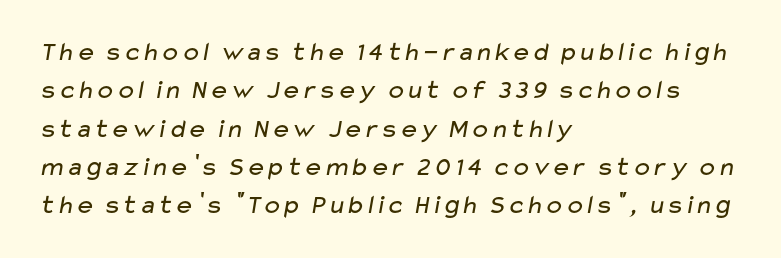
Q: Is the text bold? A: No.
Q: Is the text underlined? A: No.
Q: How is the paragraph aligned? A: Left-aligned.
Q: Is the spacing between letters normal or unusually wide? A: Normal.
Q: Is the spacing between lines tight, normal or loose? A: Normal.
